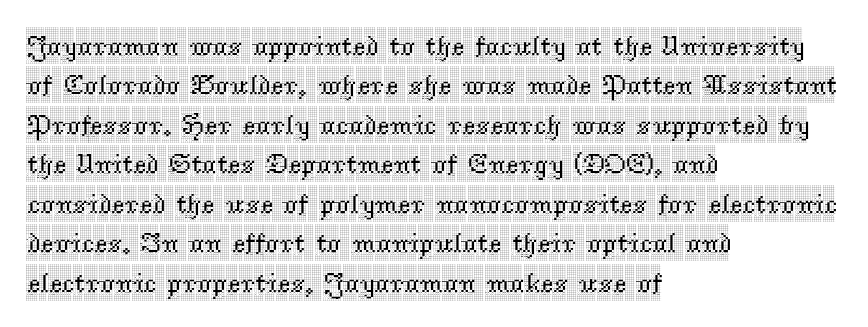
Q: Is the text italic (slanted)? A: No, it is upright.
Q: Is the typeface a serif or a sans-serif typeface? A: Serif.
Q: Is the text underlined? A: No.
Q: How is the paragraph aligned? A: Left-aligned.
Q: Is the spacing between letters normal or unusually wide? A: Normal.
Q: Is the spacing between lines tight, normal or loose? A: Normal.
Q: Width (condensed, normal, or wide)? A: Condensed.
Q: x-height? A: Large.
Q: Monospaced? A: No.
